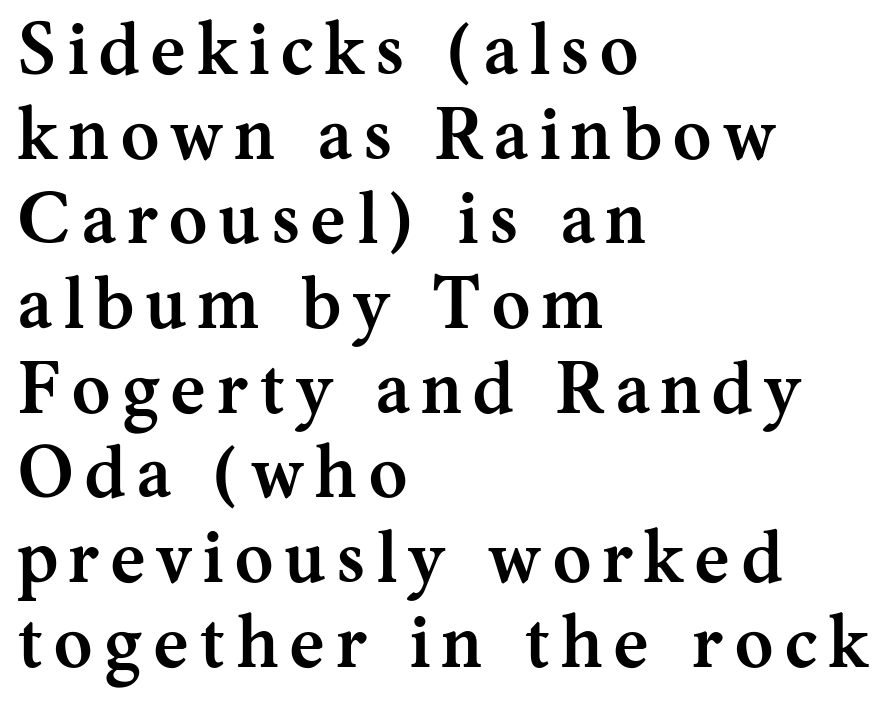
Q: Is the text bold? A: Yes.
Q: Is the text italic (slanted)? A: No, it is upright.
Q: Is the typeface a serif or a sans-serif typeface? A: Serif.
Q: Is the text underlined? A: No.
Q: How is the paragraph aligned? A: Left-aligned.
Q: Width (condensed, normal, or wide)? A: Normal.
Q: Stroke contrast? A: Medium.
Q: x-height? A: Medium.
Q: Monospaced? A: No.
